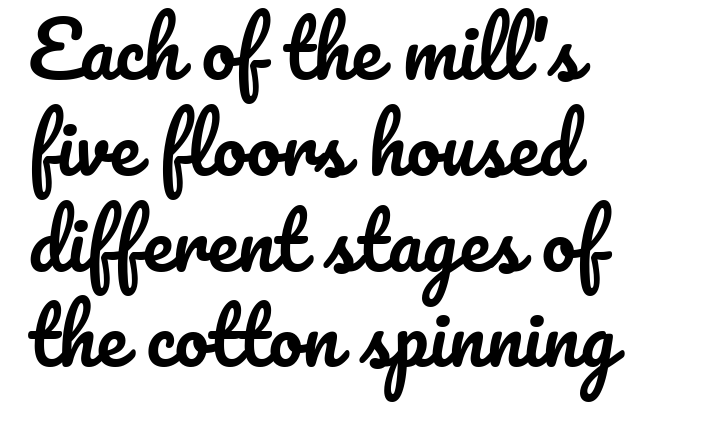
The image shows 76 px text type; set left-aligned, normal line spacing (1.26x), normal letter spacing, not underlined; low stroke contrast and a small x-height.
